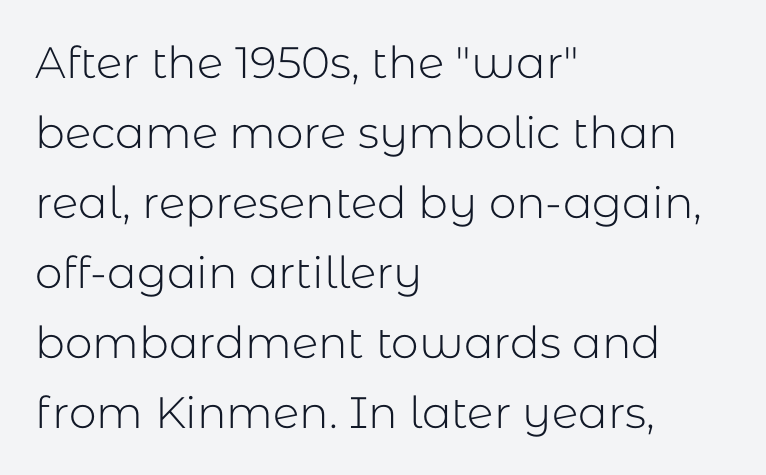
Q: Is the text bold? A: No.
Q: Is the text italic (slanted)? A: No, it is upright.
Q: Is the typeface a serif or a sans-serif typeface? A: Sans-serif.
Q: Is the text underlined? A: No.
Q: How is the paragraph aligned? A: Left-aligned.
Q: Is the spacing between letters normal or unusually wide? A: Normal.
Q: Is the spacing between lines tight, normal or loose? A: Normal.
Q: Width (condensed, normal, or wide)? A: Normal.
Q: Stroke contrast? A: Low.
Q: x-height? A: Medium.
Q: Monospaced? A: No.
